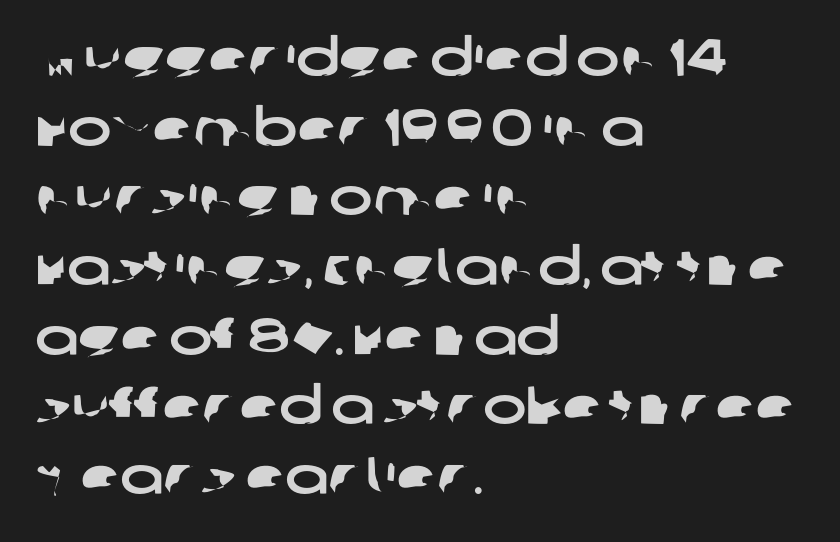
The image shows 52 px wide sans-serif type; set left-aligned, normal line spacing (1.34x), normal letter spacing, not underlined; low stroke contrast and a large x-height.
